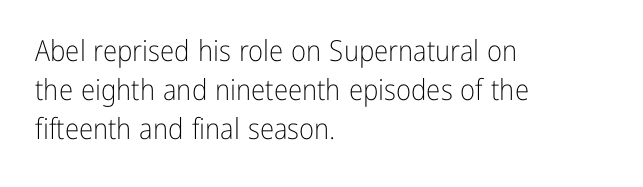
Style check: upright. Vertical stems look standard width or narrower in stroke. Descender tails drop into unmarked territory. This sample uses plain, unmodified letter spacing. The leading is moderate, giving the passage an even texture.
